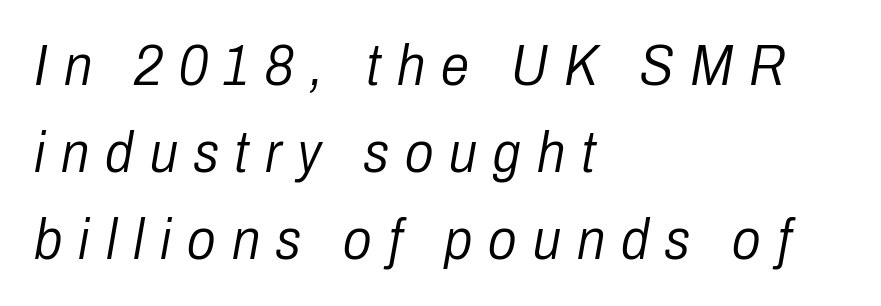
Leftover space on each line is placed entirely after the last word. The tracking jumps out immediately: characters are airy and widely separated. Is the type heavy? It reads as light-to-regular instead. Underlining? Definitely not there.
